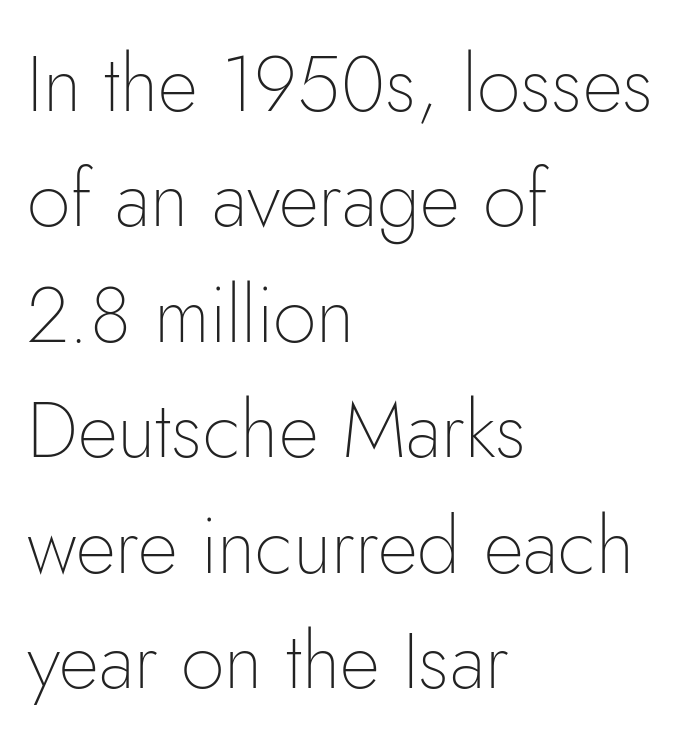
No letter is thick-stroked: the sample isn't bold. Is this a sans? Yes — the strokes have no serifs. The typography opts for an upright posture over an oblique one. Between one letter and the next there's only the usual sliver of space. Casual observation: everything's shoved over to the left. The rendering uses natural spacing where letterforms have individual widths.
